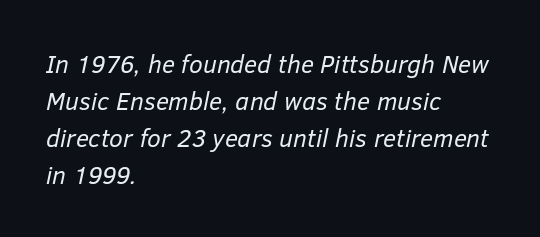
No letter is thick-stroked: the sample isn't bold. Typeset ragged right — the left edge is the straight one. Decoration check: the copy has no underline. Emphasis-style slanted type is in use. The tracking reads as untouched default to a designer's eye. A typesetter would call this leading conventional body-copy spacing.
